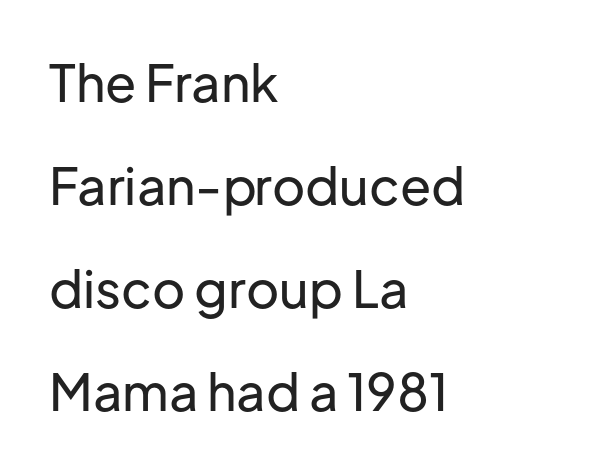
{"serif": "no", "italic": "no", "width": "normal", "stroke_contrast": "low", "x_height": "medium", "monospaced": "no", "underline": "no", "align": "left", "line_spacing": "loose", "line_spacing_ratio": 2.02, "letter_spacing": "normal", "letter_spacing_em": 0.0, "glyph_px": 51}
